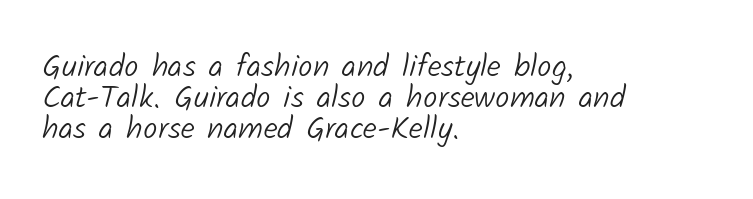
The glyphs are unaccompanied by any horizontal stroke below them. This sample is left-justified, so line endings fall wherever the words run out. Think of a printed novel: that variable character pitch is what you see here. Leading is clearly below the norm, producing a dense column. The type is set solid horizontally, with unmodified tracking.
